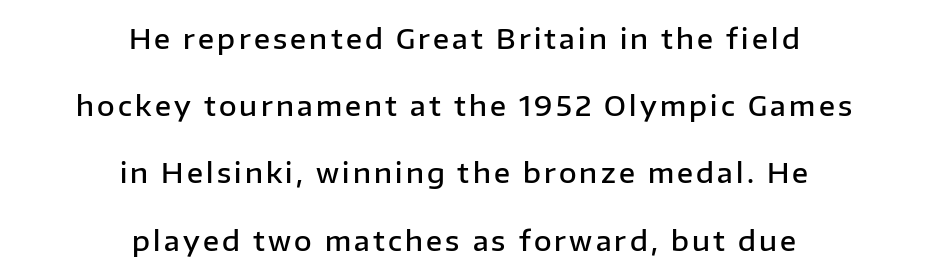
The image shows 27 px text type, upright; set centered, loose line spacing (2.49x), not underlined.
